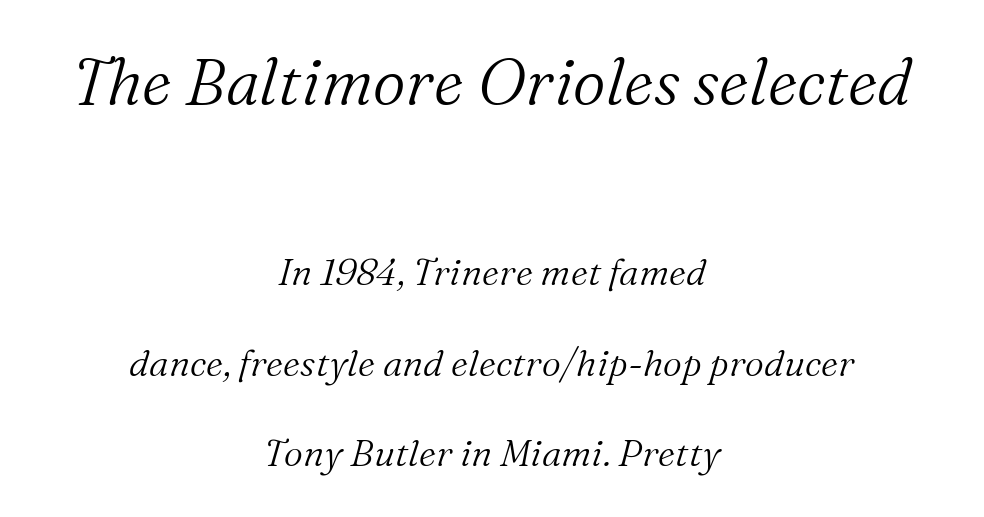
The image shows 64 px light serif type, italic (leaning right); set centered, loose line spacing (2.44x), normal letter spacing, not underlined; the first (top) block is 1.73x larger; medium stroke contrast and a medium x-height.
